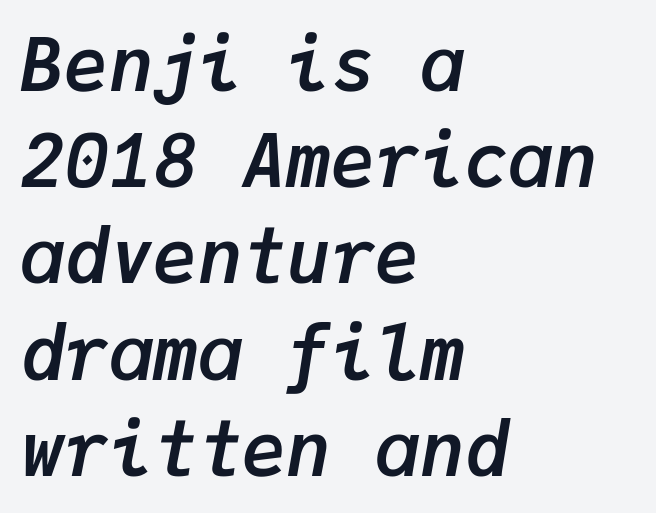
{"italic": "yes", "lean": "right", "slant_degrees": 9, "bold": "yes", "weight": "semibold", "width": "normal", "stroke_contrast": "low", "x_height": "medium", "monospaced": "yes", "underline": "no", "align": "left", "line_spacing": "normal", "line_spacing_ratio": 1.3, "letter_spacing": "normal", "letter_spacing_em": 0.0, "glyph_px": 74}
